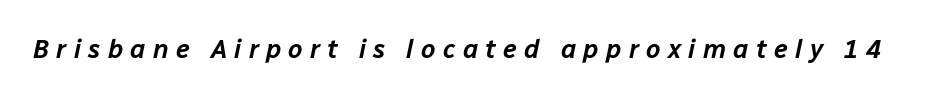
{"italic": "yes", "lean": "right", "slant_degrees": 12, "underline": "no", "letter_spacing": "wide", "letter_spacing_em": 0.28, "glyph_px": 26}
